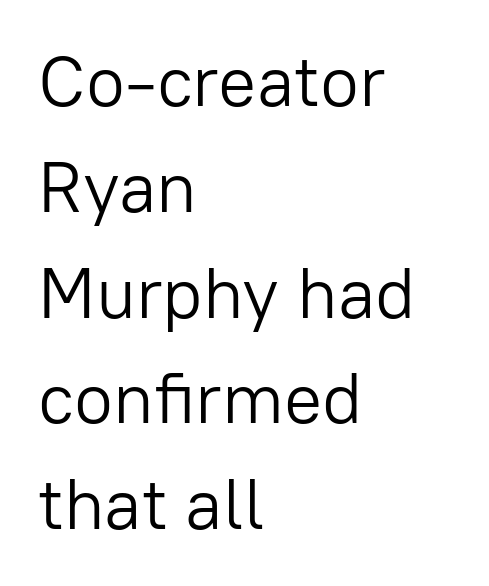
No feet cap the strokes, marking this as sans-serif type. Compared with typical paragraphs, the rows here are spaced about the same. The gaps between neighbouring characters are ordinary and unremarkable. One-word summary of the alignment: left. A typesetter would mark this as roman, not italic.
